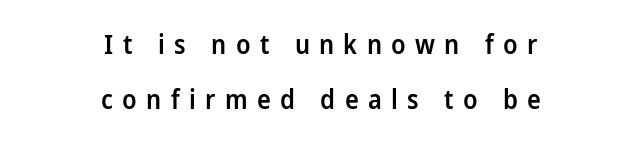
Q: Is the text bold? A: Semi-bold.
Q: Is the text italic (slanted)? A: No, it is upright.
Q: Is the text underlined? A: No.
Q: How is the paragraph aligned? A: Centered.
Q: Is the spacing between letters normal or unusually wide? A: Unusually wide.
Q: Is the spacing between lines tight, normal or loose? A: Loose.
